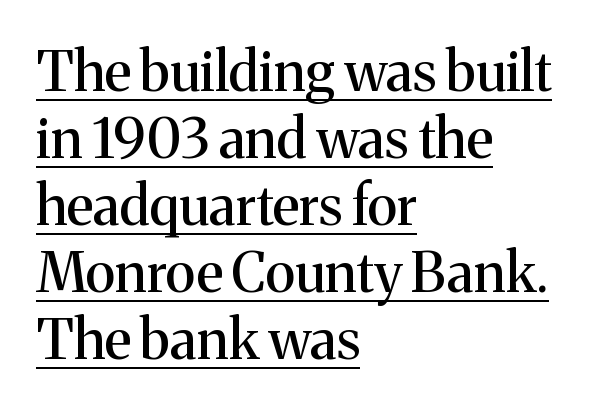
The image shows 55 px serif type, upright; set left-aligned, line spacing 1.22x, normal letter spacing, underlined; medium stroke contrast and a medium x-height.
